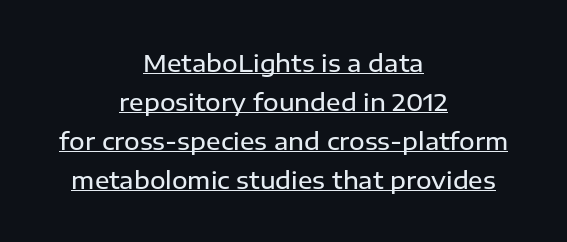
What's the leading like? Ordinary, nothing unusual. The glyphs are accompanied by a horizontal stroke just below them. Centered paragraph, ragged on both sides. Posture: upright roman. Default kerning and tracking; the words read as compact shapes. A bit beefed up — I'd call it semibold rather than bold.
